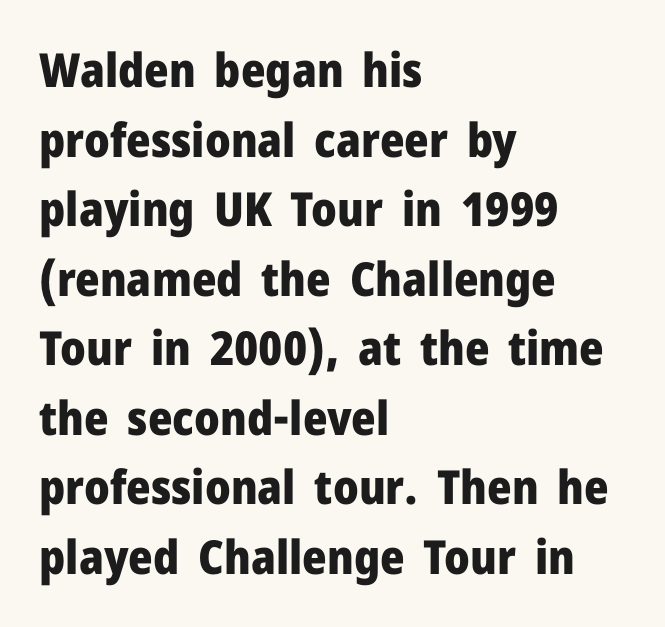
{"serif": "no", "italic": "no", "bold": "yes", "weight": "heavy", "width": "normal", "stroke_contrast": "low", "x_height": "medium", "monospaced": "no", "underline": "no", "align": "left", "line_spacing": "normal", "line_spacing_ratio": 1.48, "letter_spacing": "normal", "letter_spacing_em": 0.0, "glyph_px": 47}
